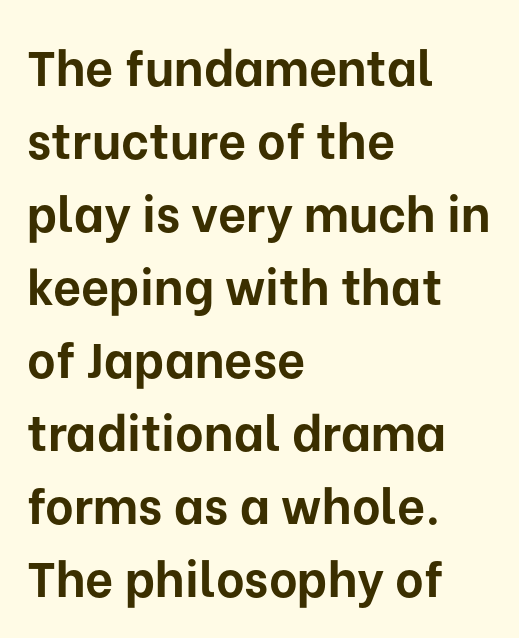
{"serif": "no", "italic": "no", "bold": "yes", "weight": "bold", "width": "normal", "stroke_contrast": "low", "x_height": "medium", "monospaced": "no", "underline": "no", "align": "left", "line_spacing": "normal", "line_spacing_ratio": 1.49, "letter_spacing": "normal", "letter_spacing_em": 0.0, "glyph_px": 49}
